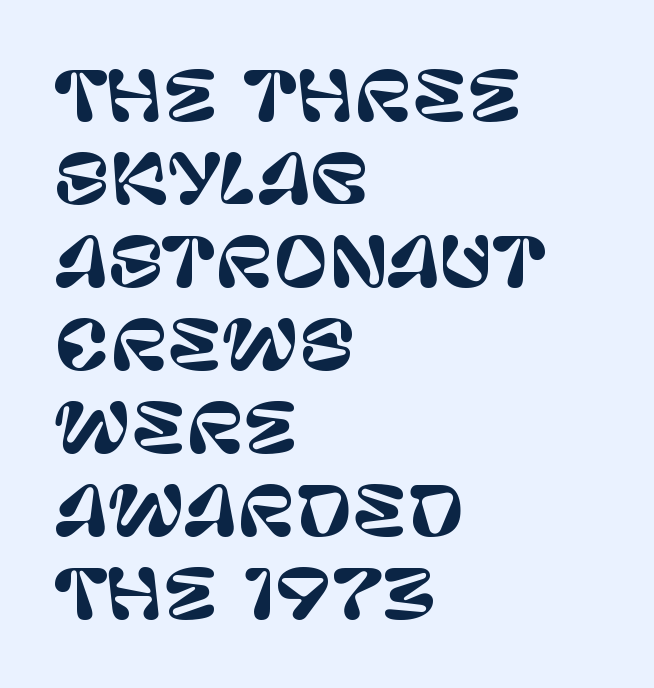
The image shows 67 px sans-serif type; set left-aligned, line spacing 1.24x, normal letter spacing, not underlined; low stroke contrast and a large x-height.
